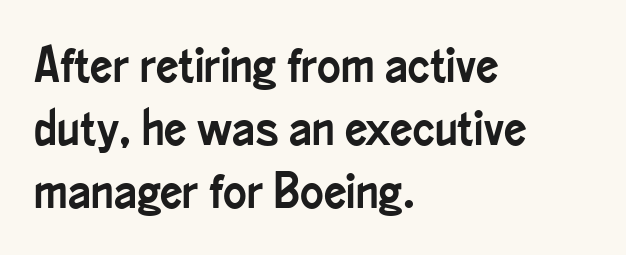
Q: Is the text italic (slanted)? A: No, it is upright.
Q: Is the typeface a serif or a sans-serif typeface? A: Sans-serif.
Q: Is the text underlined? A: No.
Q: How is the paragraph aligned? A: Left-aligned.
Q: Is the spacing between letters normal or unusually wide? A: Normal.
Q: Is the spacing between lines tight, normal or loose? A: Normal.
Q: Width (condensed, normal, or wide)? A: Condensed.
Q: Stroke contrast? A: Low.
Q: x-height? A: Small.
Q: Monospaced? A: No.
